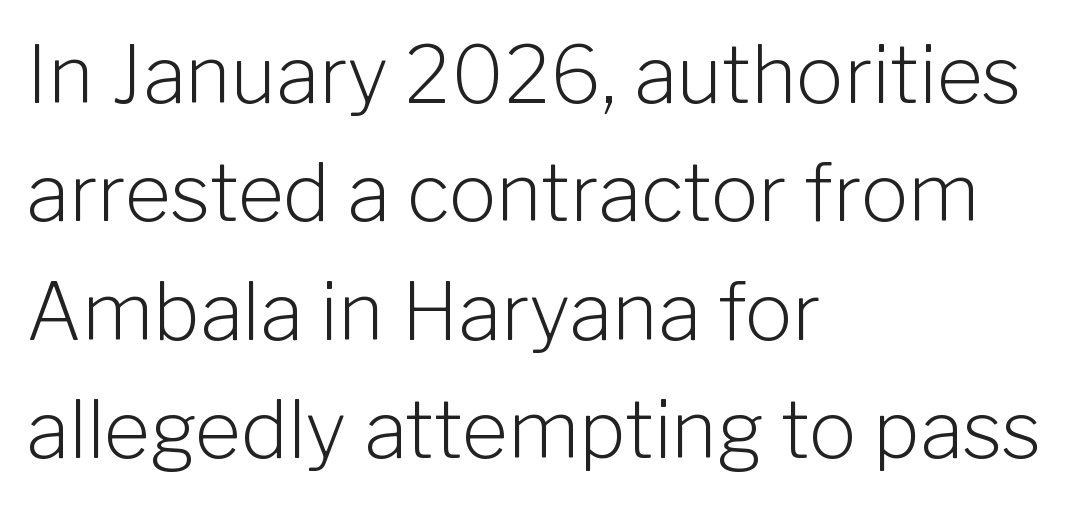
Q: Is the text bold? A: No.
Q: Is the text italic (slanted)? A: No, it is upright.
Q: Is the typeface a serif or a sans-serif typeface? A: Sans-serif.
Q: Is the text underlined? A: No.
Q: How is the paragraph aligned? A: Left-aligned.
Q: Is the spacing between letters normal or unusually wide? A: Normal.
Q: Is the spacing between lines tight, normal or loose? A: Normal.
Q: Width (condensed, normal, or wide)? A: Normal.
Q: Stroke contrast? A: Low.
Q: x-height? A: Medium.
Q: Monospaced? A: No.
